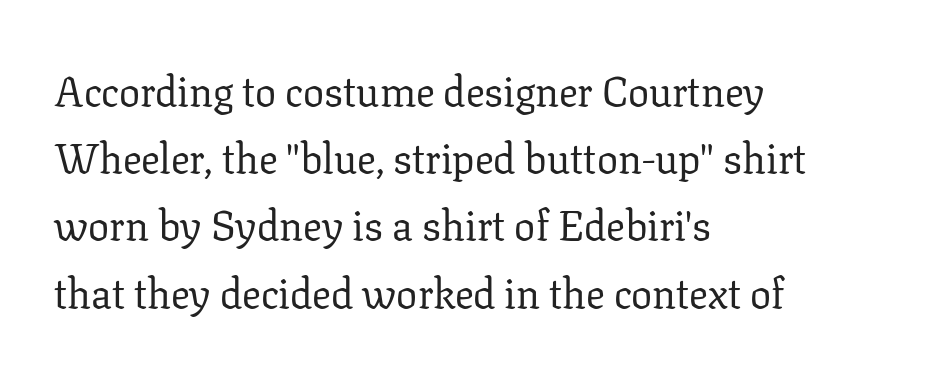
Q: Is the text bold? A: No.
Q: Is the text italic (slanted)? A: No, it is upright.
Q: Is the typeface a serif or a sans-serif typeface? A: Serif.
Q: Is the text underlined? A: No.
Q: How is the paragraph aligned? A: Left-aligned.
Q: Is the spacing between letters normal or unusually wide? A: Normal.
Q: Is the spacing between lines tight, normal or loose? A: Normal.
Q: Width (condensed, normal, or wide)? A: Normal.
Q: Stroke contrast? A: Low.
Q: x-height? A: Medium.
Q: Monospaced? A: No.
